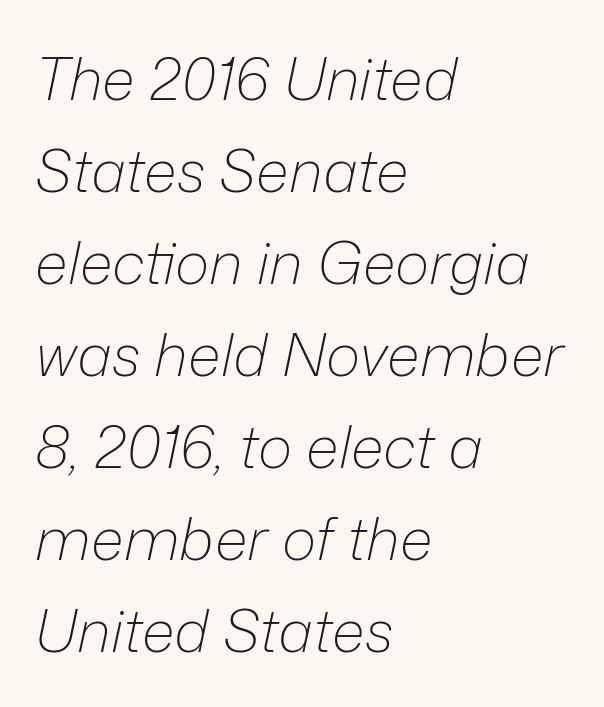
Q: Is the text bold? A: No.
Q: Is the text italic (slanted)? A: Yes, it leans right by about 12 degrees.
Q: Is the text underlined? A: No.
Q: How is the paragraph aligned? A: Left-aligned.
Q: Is the spacing between letters normal or unusually wide? A: Normal.
Q: Is the spacing between lines tight, normal or loose? A: Normal.
Q: Width (condensed, normal, or wide)? A: Normal.
Q: Stroke contrast? A: Low.
Q: x-height? A: Medium.
Q: Monospaced? A: No.
